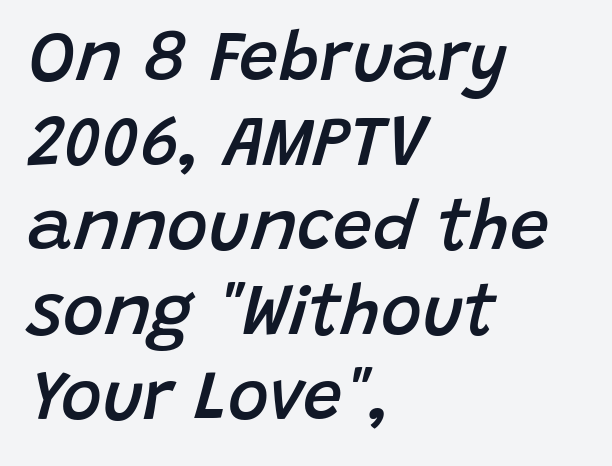
The image shows 70 px semibold type, italic (leaning right); set left-aligned, line spacing 1.21x, normal letter spacing, not underlined; low stroke contrast and a large x-height.
